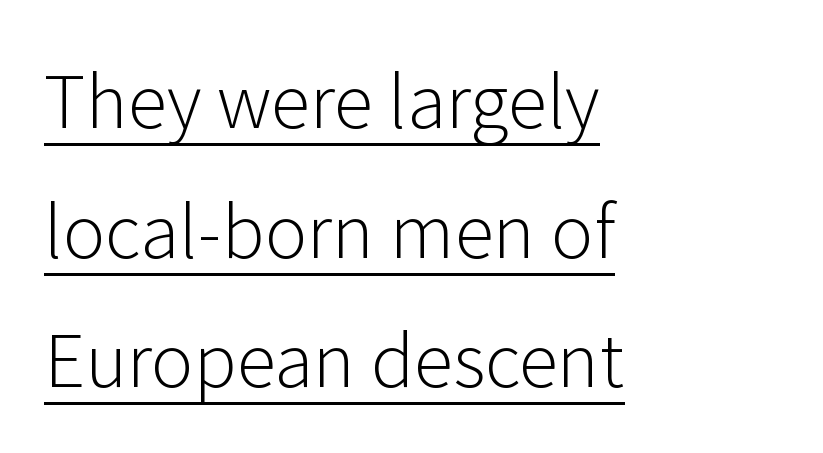
{"serif": "no", "italic": "no", "bold": "no", "weight": "light", "width": "normal", "stroke_contrast": "low", "x_height": "medium", "monospaced": "no", "underline": "yes", "align": "left", "line_spacing_ratio": 1.8, "letter_spacing": "normal", "letter_spacing_em": 0.0, "glyph_px": 72}
